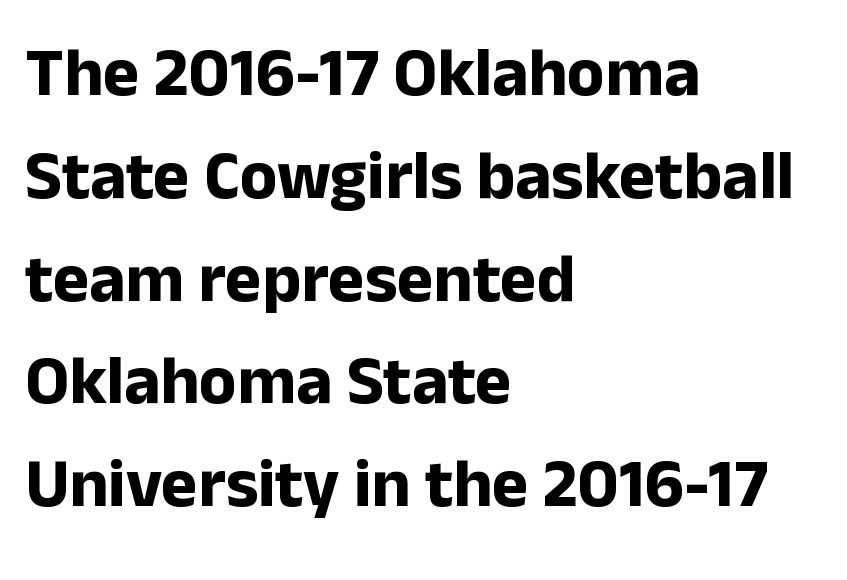
Q: Is the text bold? A: Yes.
Q: Is the text italic (slanted)? A: No, it is upright.
Q: Is the typeface a serif or a sans-serif typeface? A: Sans-serif.
Q: Is the text underlined? A: No.
Q: How is the paragraph aligned? A: Left-aligned.
Q: Is the spacing between letters normal or unusually wide? A: Normal.
Q: Is the spacing between lines tight, normal or loose? A: Normal.
Q: Width (condensed, normal, or wide)? A: Normal.
Q: Stroke contrast? A: Low.
Q: x-height? A: Medium.
Q: Monospaced? A: No.
